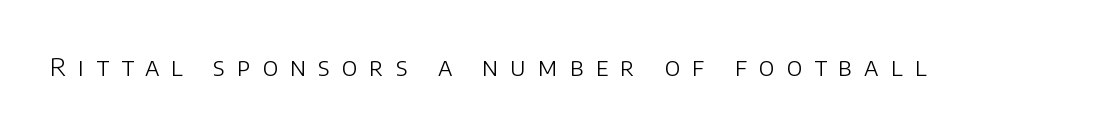
A typesetter would call this heavily tracked-out type. The font is comparable to plain body text, perhaps lighter. The words here are not underlined. A typesetter would mark this as roman, not italic.
